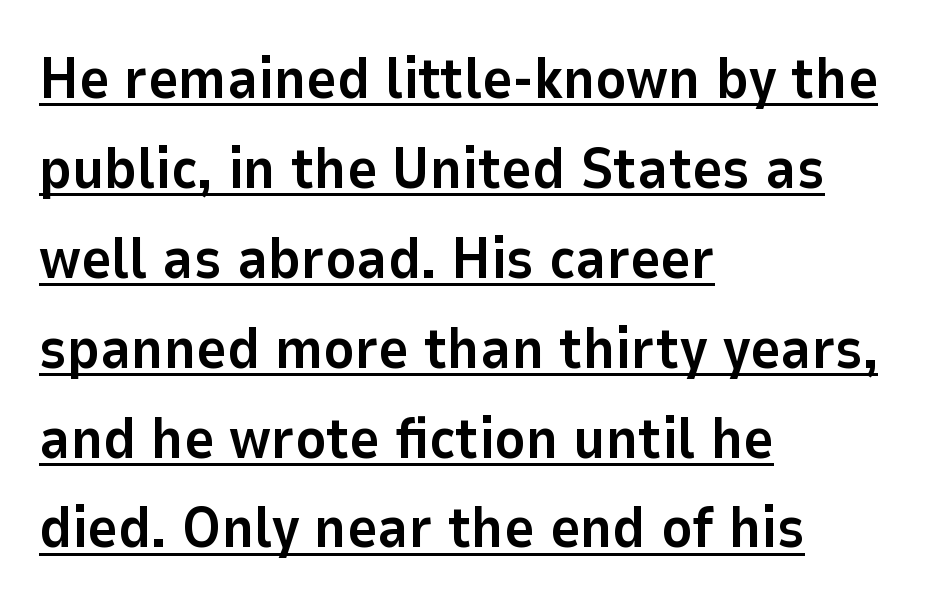
The image shows 58 px bold sans-serif type, upright; set left-aligned, normal line spacing (1.55x), normal letter spacing, underlined; low stroke contrast and a medium x-height.
